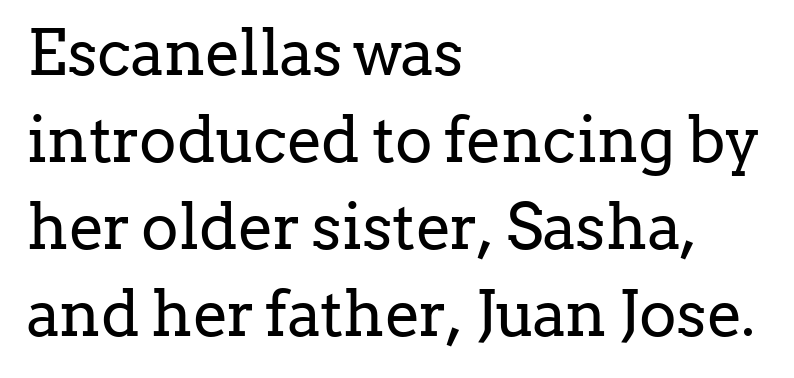
The image shows 63 px regular-weight serif type, upright; set left-aligned, normal line spacing (1.38x), normal letter spacing, not underlined; low stroke contrast and a medium x-height.
